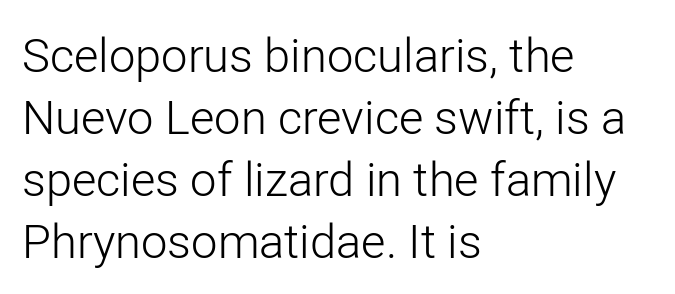
{"serif": "no", "italic": "no", "bold": "no", "weight": "light", "width": "normal", "stroke_contrast": "low", "x_height": "medium", "monospaced": "no", "underline": "no", "align": "left", "line_spacing": "normal", "line_spacing_ratio": 1.32, "letter_spacing": "normal", "letter_spacing_em": 0.0, "glyph_px": 47}
